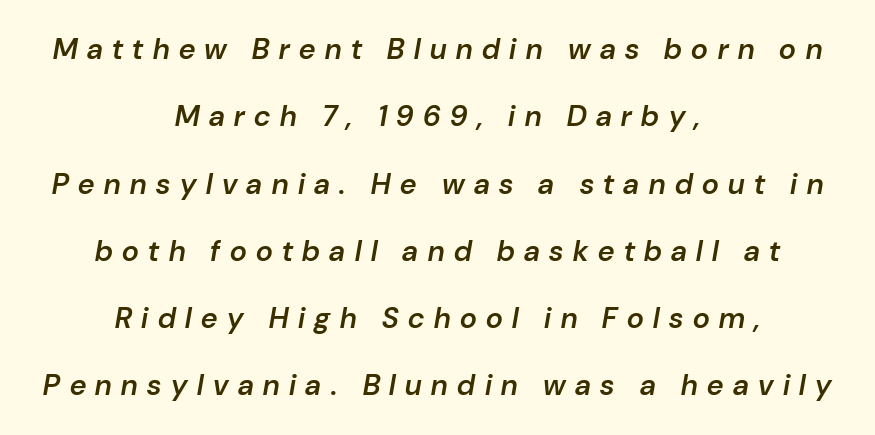
Is there much room between lines? Yes — plenty of vertical air separates them. The tracking jumps out immediately: characters are airy and widely separated. Centered paragraph, ragged on both sides. Check the space under the baseline: it is left empty. Is the type bold? Partly — it's a semibold, heavier than regular but not fully bold. Every character sits at an angle, as italics do.
